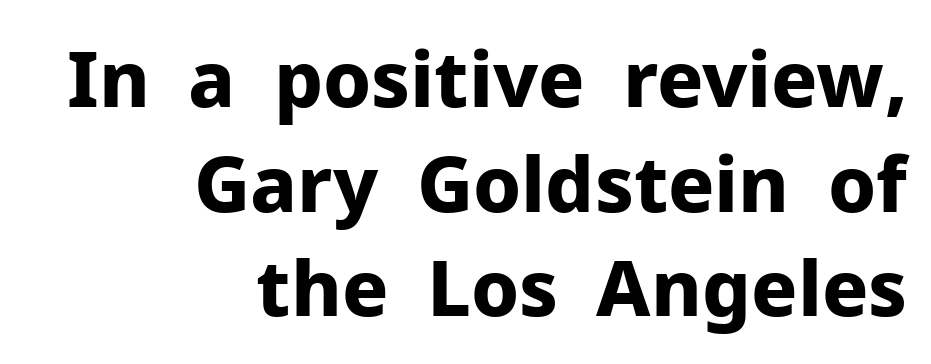
{"serif": "no", "italic": "no", "bold": "yes", "weight": "bold", "width": "normal", "stroke_contrast": "low", "x_height": "medium", "monospaced": "no", "underline": "no", "align": "right", "line_spacing": "normal", "line_spacing_ratio": 1.36, "letter_spacing": "normal", "letter_spacing_em": 0.0, "glyph_px": 77}
